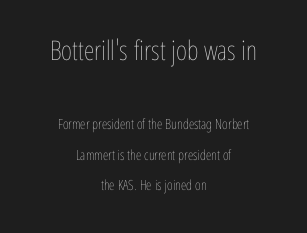
The image shows 27 px text type, upright; set centered, loose line spacing (2.18x), normal letter spacing, not underlined; the first (top) block is 1.93x larger.
